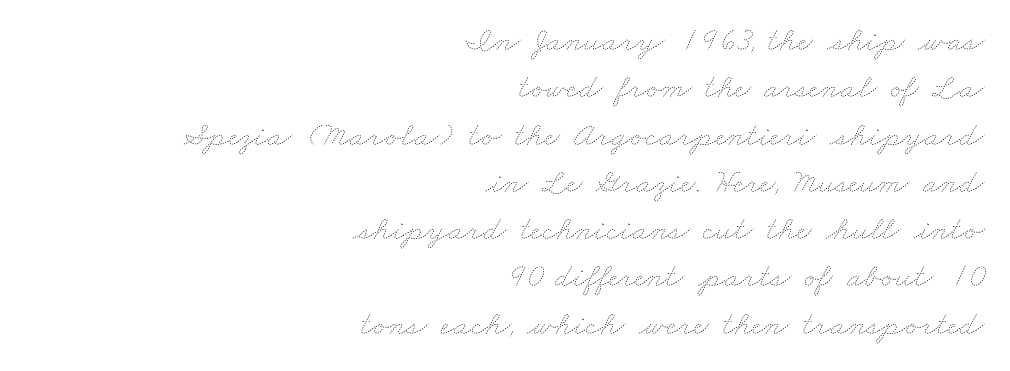
{"bold": "no", "weight": "thin", "width": "wide", "stroke_contrast": "low", "x_height": "small", "monospaced": "no", "underline": "no", "align": "right", "line_spacing": "normal", "line_spacing_ratio": 1.39, "letter_spacing": "normal", "letter_spacing_em": 0.0, "glyph_px": 34}
